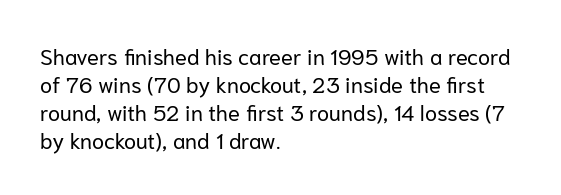
{"italic": "no", "bold": "no", "underline": "no", "align": "left", "line_spacing": "normal", "line_spacing_ratio": 1.28, "letter_spacing": "normal", "letter_spacing_em": 0.0, "glyph_px": 22}
